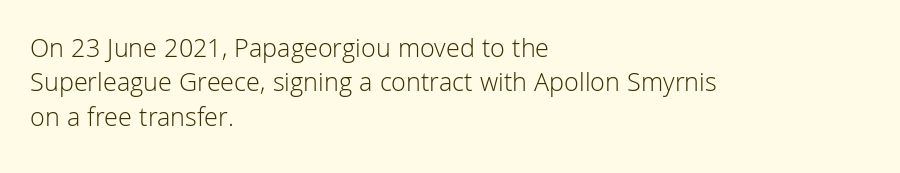
The image shows 27 px text type, upright; set left-aligned, normal line spacing (1.27x), normal letter spacing, not underlined.
